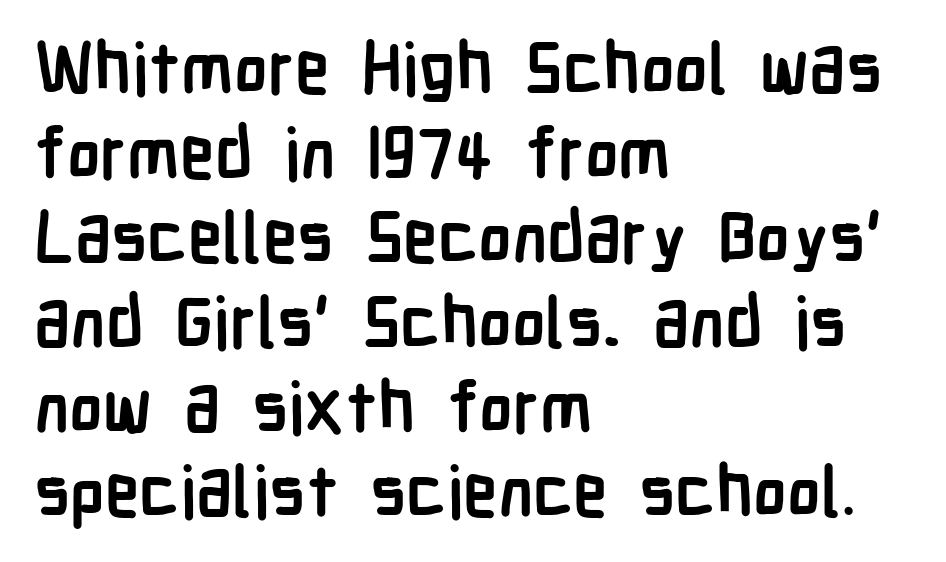
{"serif": "no", "italic": "no", "bold": "yes", "weight": "semibold", "width": "condensed", "stroke_contrast": "low", "x_height": "medium", "monospaced": "no", "underline": "no", "align": "left", "line_spacing_ratio": 1.21, "letter_spacing": "normal", "letter_spacing_em": 0.0, "glyph_px": 70}
